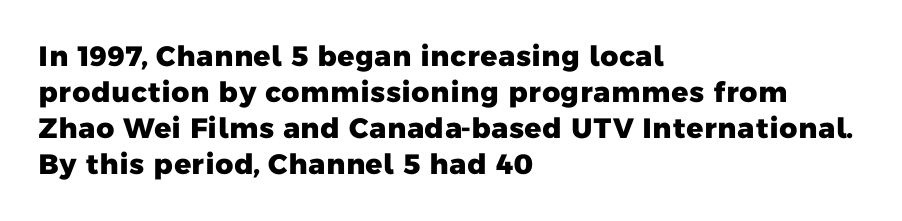
The image shows 28 px heavy sans-serif type; set left-aligned, normal line spacing (1.29x), normal letter spacing, not underlined; low stroke contrast and a medium x-height.
